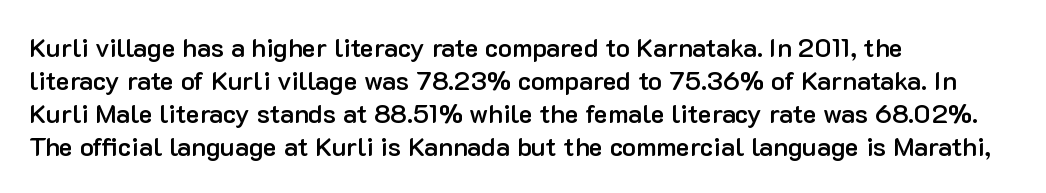
{"italic": "no", "bold": "semi", "underline": "no", "align": "left", "line_spacing": "normal", "line_spacing_ratio": 1.27, "letter_spacing": "normal", "letter_spacing_em": 0.0, "glyph_px": 26}
